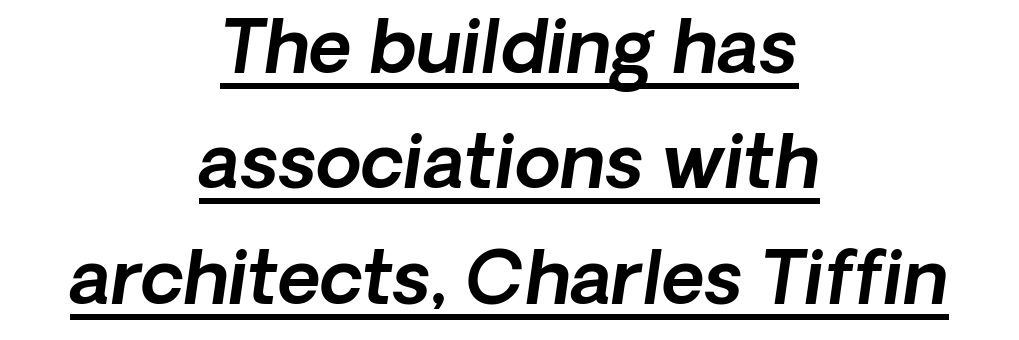
The image shows 74 px sans-serif type; set centered, normal line spacing (1.56x), normal letter spacing, underlined; a medium x-height.
